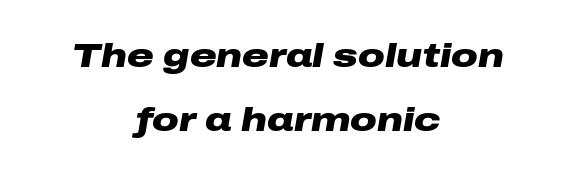
{"italic": "yes", "lean": "right", "slant_degrees": 10, "bold": "yes", "weight": "heavy", "width": "wide", "stroke_contrast": "low", "x_height": "medium", "monospaced": "no", "underline": "no", "align": "center", "line_spacing": "loose", "line_spacing_ratio": 1.94, "letter_spacing": "normal", "letter_spacing_em": 0.0, "glyph_px": 33}
